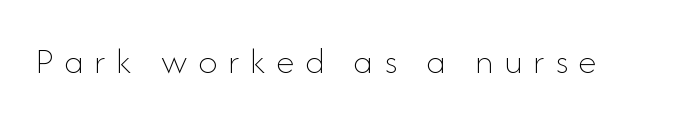
Q: Is the text bold? A: No.
Q: Is the text italic (slanted)? A: No, it is upright.
Q: Is the text underlined? A: No.
Q: Is the spacing between letters normal or unusually wide? A: Unusually wide.
Q: Width (condensed, normal, or wide)? A: Normal.
Q: Stroke contrast? A: Low.
Q: x-height? A: Small.
Q: Monospaced? A: No.
